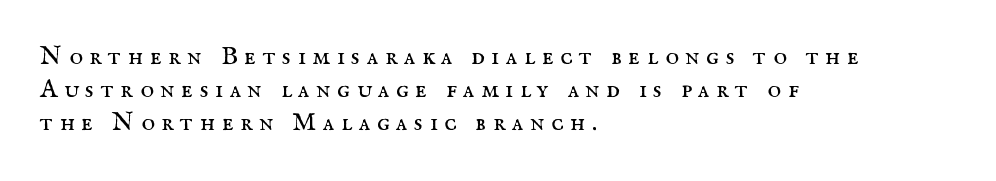
There is plenty of visible air inserted between adjacent glyphs. In terms of leading, this rendering sits right in the middle. Is the block centered? No — it sits flush against the left margin. The characters are drawn with everyday or finer stroke widths.
